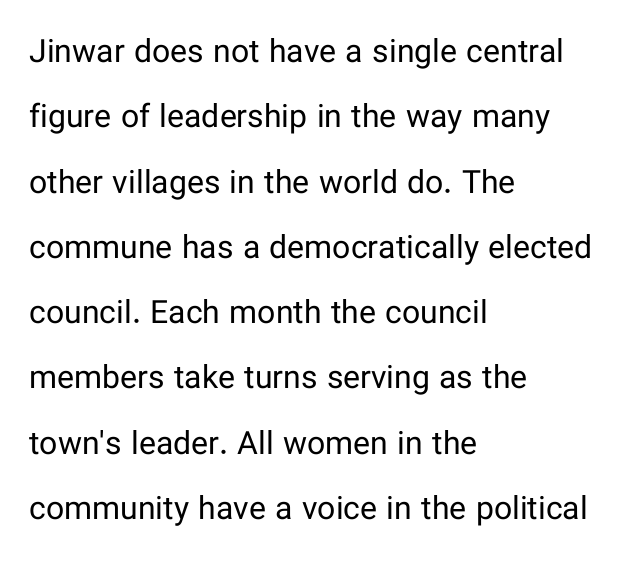
Designer's note — italics off, roman on. Successive baselines arrive slowly, with a big drop between each. Spacing verdict: proportional, widths tailored to each character. A classic flush-left, rag-right setting is used for this passage. Font category for this specimen: sans-serif. Short note: letters normally spaced.
